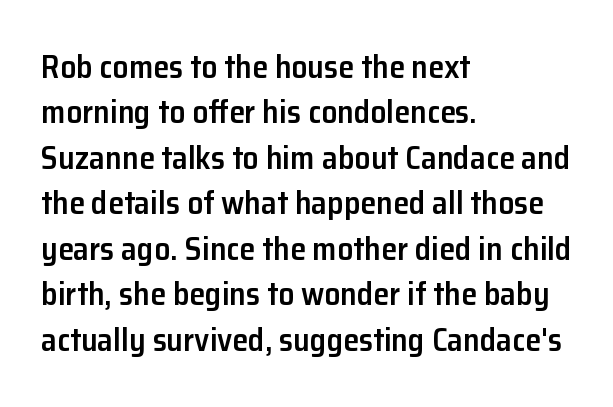
{"serif": "no", "italic": "no", "bold": "semi", "weight": "semibold", "width": "normal", "stroke_contrast": "low", "x_height": "medium", "monospaced": "no", "underline": "no", "align": "left", "line_spacing": "normal", "line_spacing_ratio": 1.42, "letter_spacing": "normal", "letter_spacing_em": 0.0, "glyph_px": 32}
